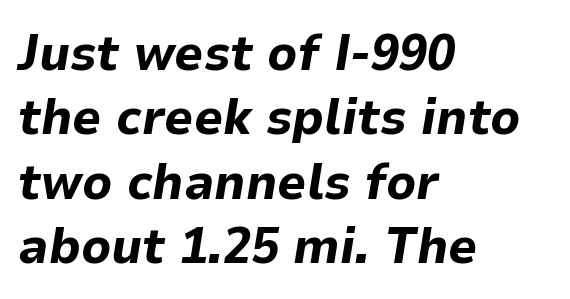
The image shows 51 px bold type, italic (leaning right); set left-aligned, normal line spacing (1.26x), normal letter spacing, not underlined; low stroke contrast and a medium x-height.
